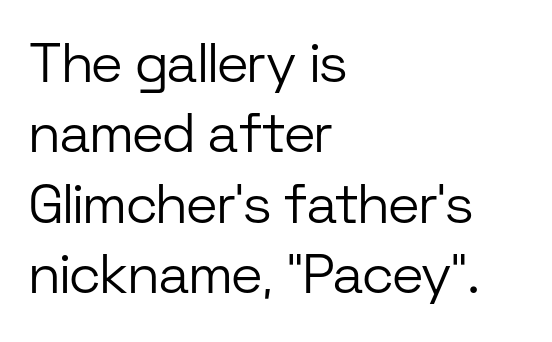
The image shows 55 px light sans-serif type, upright; set left-aligned, normal line spacing (1.28x), normal letter spacing, not underlined; low stroke contrast and a medium x-height.
